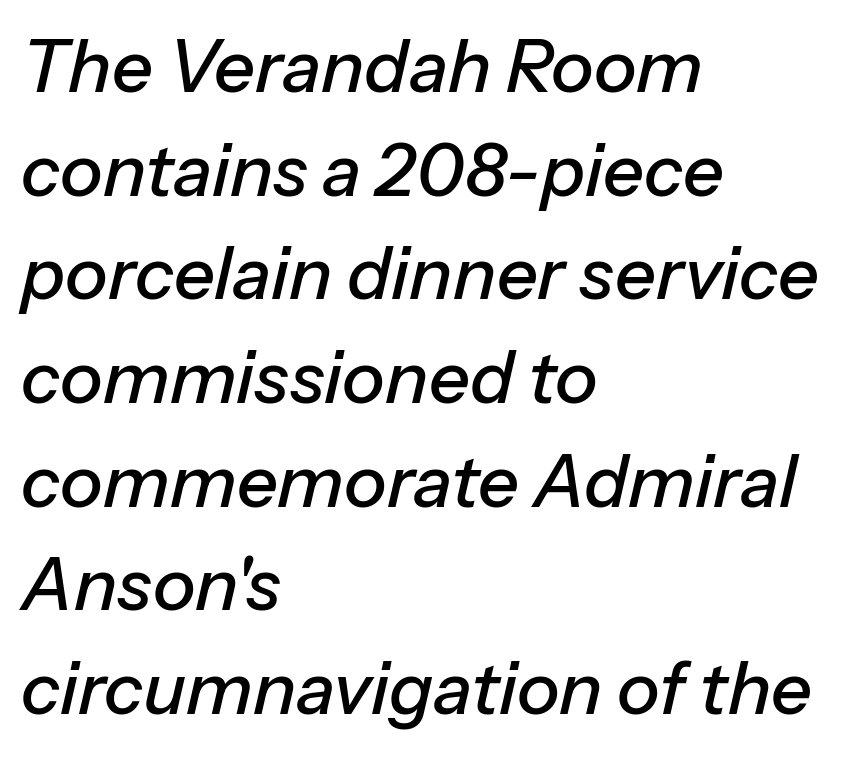
The image shows 72 px text type, italic (leaning right); set left-aligned, normal line spacing (1.44x), normal letter spacing, not underlined; low stroke contrast and a medium x-height.
